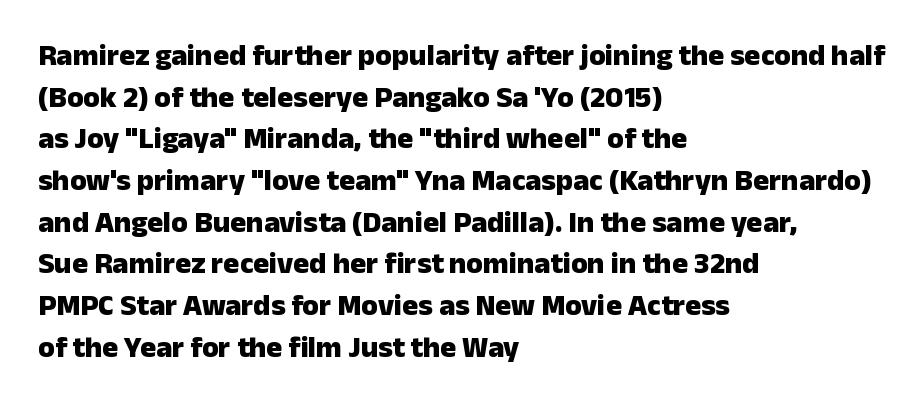
{"serif": "no", "italic": "no", "bold": "yes", "weight": "heavy", "width": "normal", "stroke_contrast": "low", "x_height": "medium", "monospaced": "no", "underline": "no", "align": "left", "line_spacing": "normal", "line_spacing_ratio": 1.39, "letter_spacing": "normal", "letter_spacing_em": 0.0, "glyph_px": 30}
